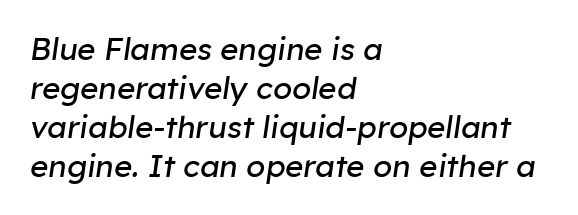
The image shows 31 px regular-weight type, italic (leaning right); set left-aligned, normal line spacing (1.26x), normal letter spacing, not underlined; low stroke contrast and a medium x-height.
